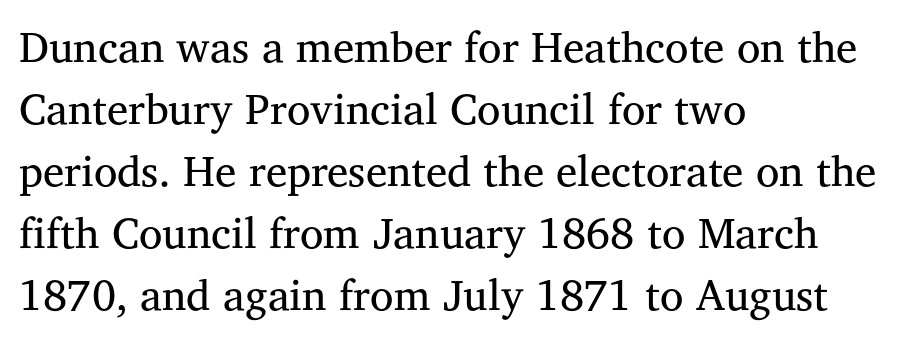
The area under the type is left untouched. In terms of posture, this sample is upright. Short and long lines alike share a common starting point at left. Whoever set this chose a conventional vertical rhythm. Is the stroke heavy? The answer is a plain regular-or-lighter.
